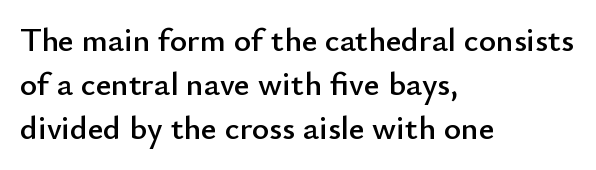
The image shows 33 px sans-serif type, upright; set left-aligned, normal line spacing (1.34x), normal letter spacing, not underlined; low stroke contrast and a small x-height.
